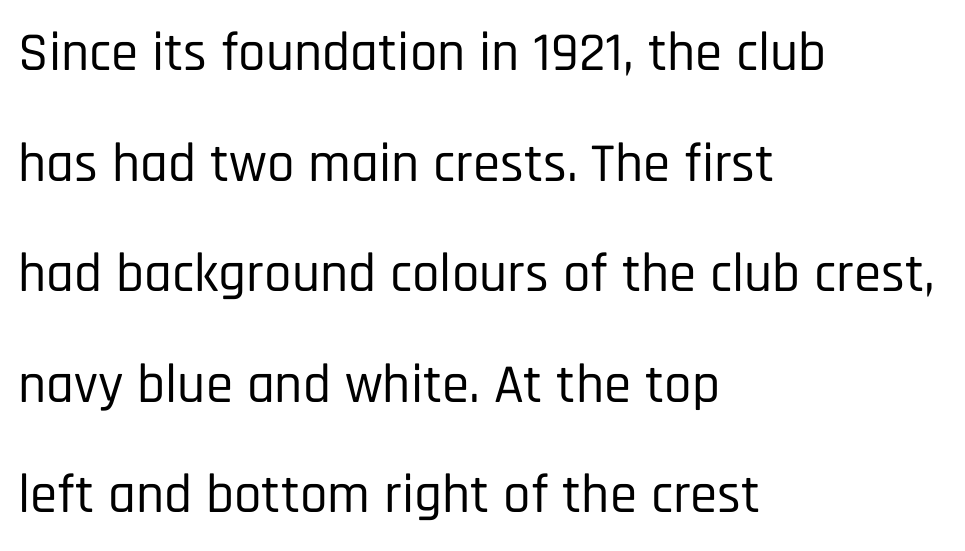
Q: Is the text italic (slanted)? A: No, it is upright.
Q: Is the typeface a serif or a sans-serif typeface? A: Sans-serif.
Q: Is the text underlined? A: No.
Q: How is the paragraph aligned? A: Left-aligned.
Q: Is the spacing between letters normal or unusually wide? A: Normal.
Q: Is the spacing between lines tight, normal or loose? A: Loose.
Q: Width (condensed, normal, or wide)? A: Condensed.
Q: Stroke contrast? A: Low.
Q: x-height? A: Large.
Q: Monospaced? A: No.
